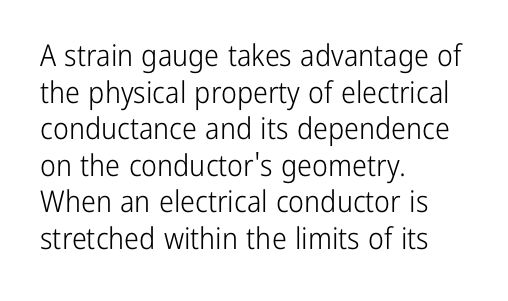
Do the characters align in a grid? No, the font is proportional. Serif or sans? Sans — the stroke terminals are bare. Ink coverage per letter is moderate at most. Does extra space separate the letters? No, they use regular spacing.
